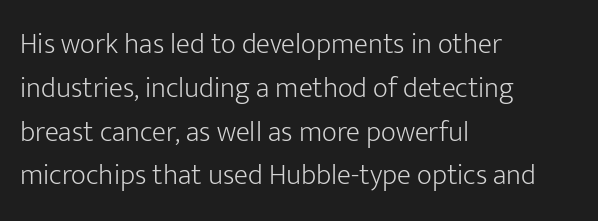
The image shows 29 px light sans-serif type, upright; set left-aligned, normal line spacing (1.51x), normal letter spacing, not underlined; low stroke contrast and a medium x-height.
